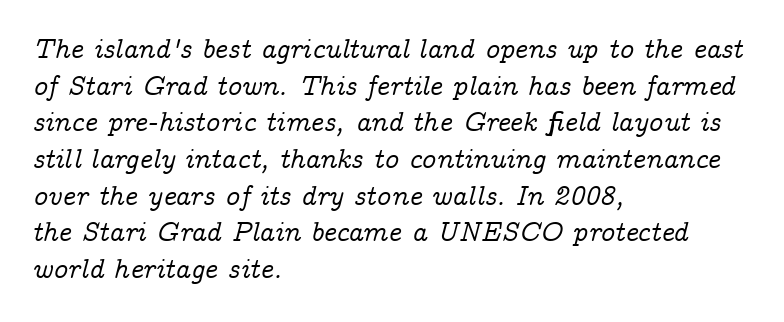
The image shows 28 px serif type, italic (leaning right); set left-aligned, normal line spacing (1.31x), normal letter spacing, not underlined; low stroke contrast and a medium x-height.
